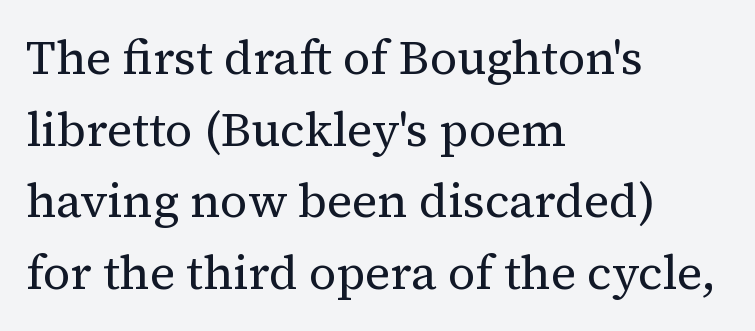
No word sits above an underline. The type is set solid horizontally, with unmodified tracking. The passage shown is typed in a proportional face where columns would drift. In CSS terms this would be text-align: left.
